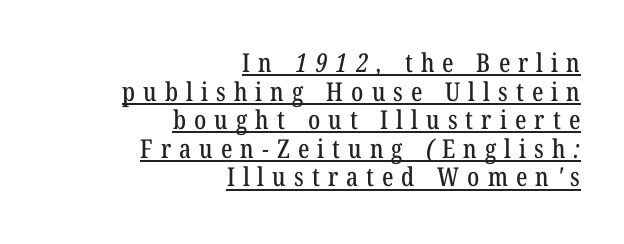
{"underline": "yes", "align": "right", "line_spacing": "tight", "line_spacing_ratio": 1.1, "letter_spacing": "wide", "letter_spacing_em": 0.31, "glyph_px": 26}
